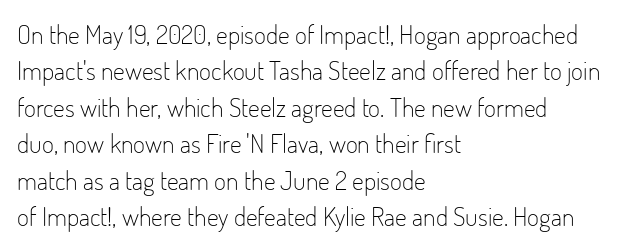
Q: Is the text bold? A: No.
Q: Is the text italic (slanted)? A: No, it is upright.
Q: Is the text underlined? A: No.
Q: How is the paragraph aligned? A: Left-aligned.
Q: Is the spacing between letters normal or unusually wide? A: Normal.
Q: Is the spacing between lines tight, normal or loose? A: Normal.
